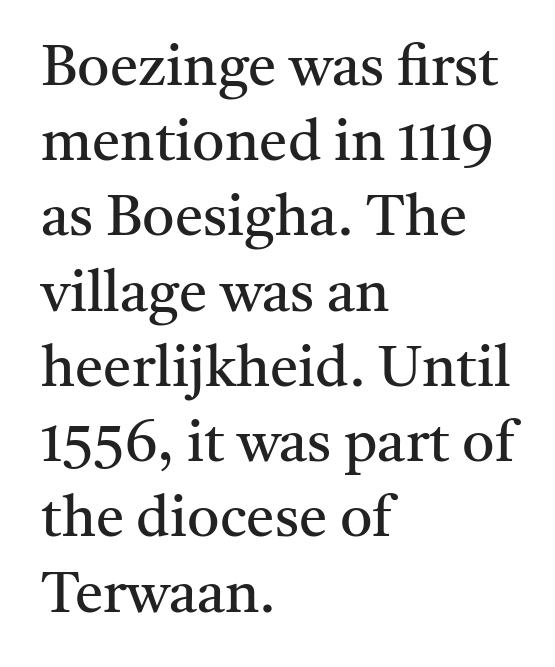
Typographically, this falls in the serif category. Proportional: the letters do not fall into vertical columns. Is the type heavy? It reads as light-to-regular instead. A bare baseline throughout the passage. The paragraph shown leans on its left margin. You can tell it's not italic because the verticals are truly vertical.
